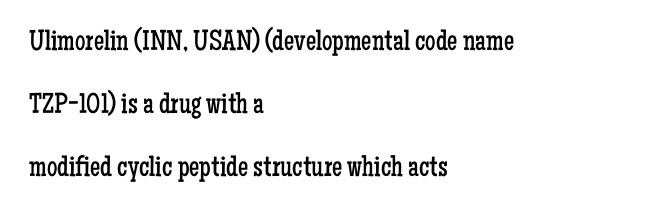
The image shows 29 px regular-weight, condensed serif type, upright; set left-aligned, loose line spacing (2.17x), normal letter spacing, not underlined; low stroke contrast and a medium x-height.
